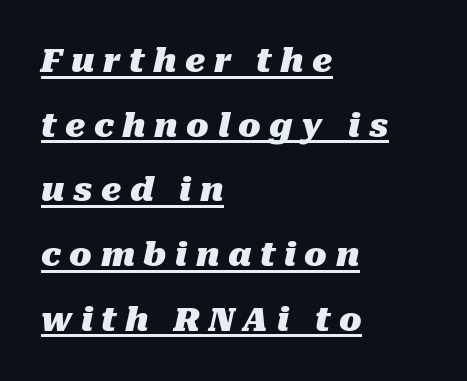
Leading: increased. Is the type bold? Yes — the strokes are clearly thick and heavy. These lines have a slow, spaced-out rhythm from letter to letter. This is underlined copy, the kind a proofreader might mark for attention. The letters advance in unequal steps, a hallmark of proportional type.
